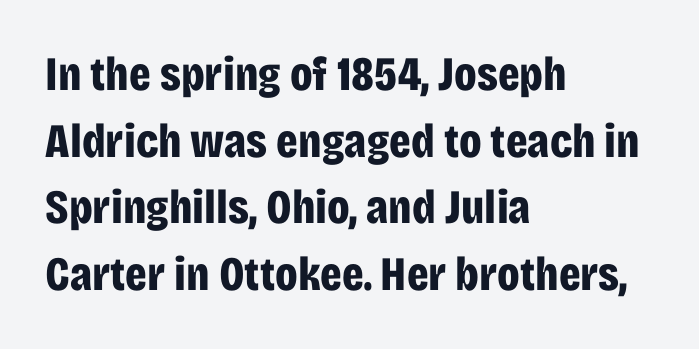
The image shows 48 px bold, condensed sans-serif type, upright; set left-aligned, normal line spacing (1.39x), normal letter spacing, not underlined; low stroke contrast and a large x-height.
